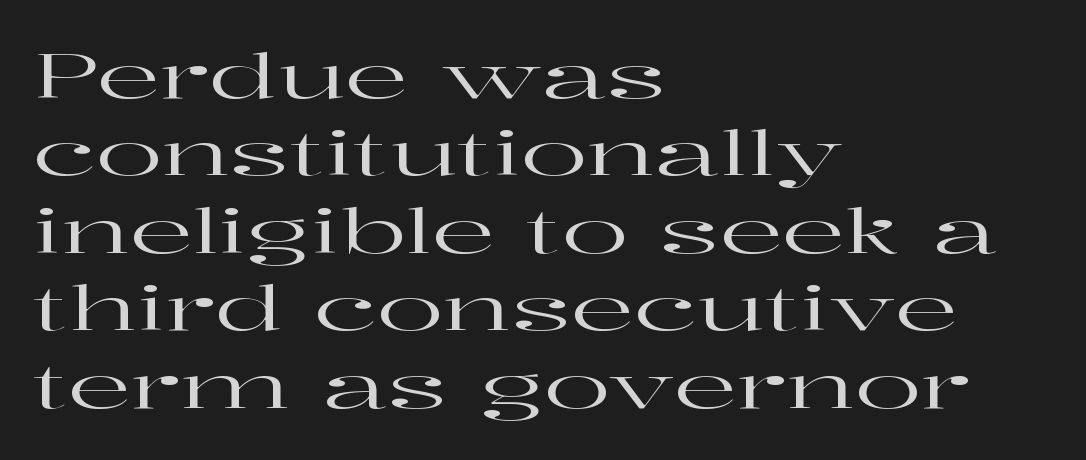
These lines keep a tight, regular rhythm from letter to letter. Ascenders rise straight up at ninety degrees. Leading: standard. The letters advance in unequal steps, a hallmark of proportional type.
